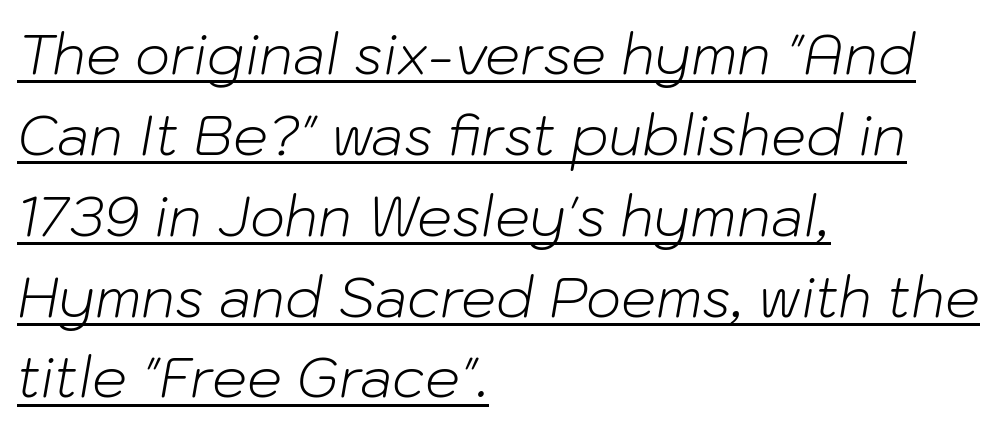
The passage shown is typed in a proportional face where columns would drift. A baseline rule has been typeset under these characters. Designer's note — italics engaged. Short and long lines alike share a common starting point at left. No letter is thick-stroked: the sample isn't bold. Baseline-to-baseline distance is the conventional proportion of letter height.
